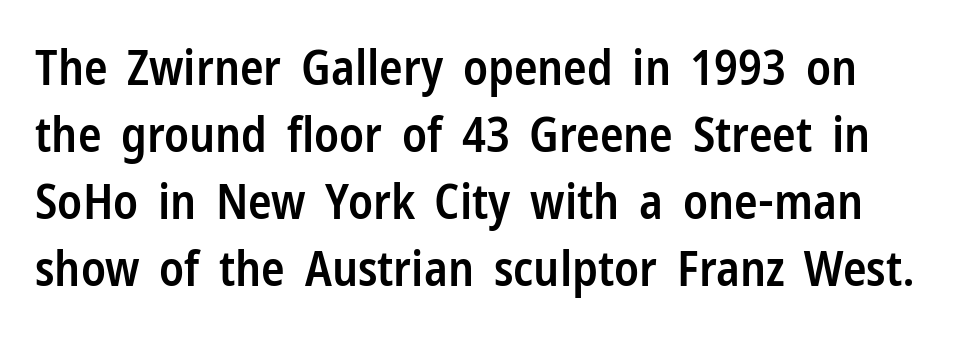
{"serif": "no", "italic": "no", "bold": "semi", "weight": "semibold", "width": "condensed", "stroke_contrast": "low", "x_height": "medium", "monospaced": "no", "underline": "no", "line_spacing": "normal", "line_spacing_ratio": 1.37, "letter_spacing": "normal", "letter_spacing_em": 0.0, "glyph_px": 49}
